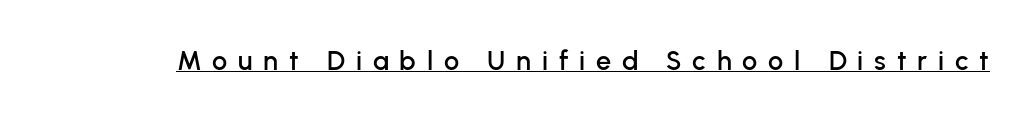
The image shows 27 px text type, upright; set unusually wide letter spacing (+0.4 em), underlined.
